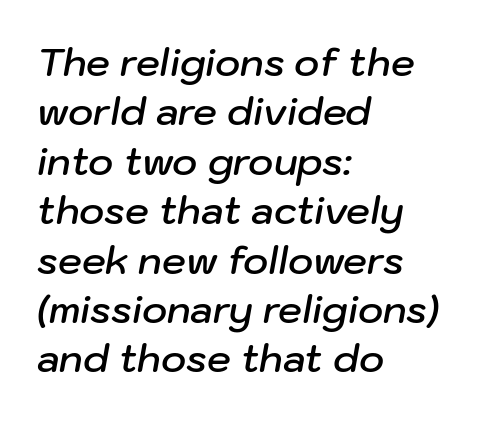
Characters are canted at an angle relative to the baseline's perpendicular. Notice the strokes are somewhat thickened but not fully heavy: this is a semibold. Each row of text sits above clean, open space. Note the varied advance widths — an 'i' is clearly narrower than an 'm'.
